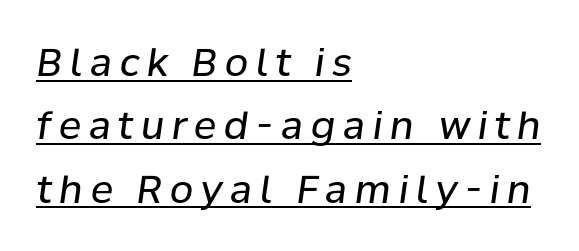
The image shows 38 px regular-weight type, italic (leaning right); set left-aligned, normal line spacing (1.67x), unusually wide letter spacing (+0.2 em), underlined; low stroke contrast and a medium x-height.
